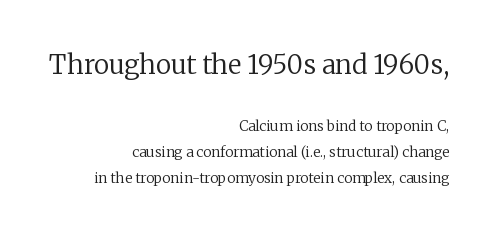
The image shows 26 px text type, upright; set right-aligned, line spacing 1.85x, normal letter spacing, not underlined; the first (top) block is 1.86x larger.
